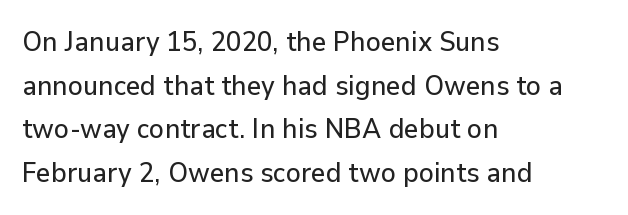
The image shows 28 px sans-serif type, upright; set left-aligned, normal line spacing (1.56x), normal letter spacing, not underlined; low stroke contrast and a medium x-height.
